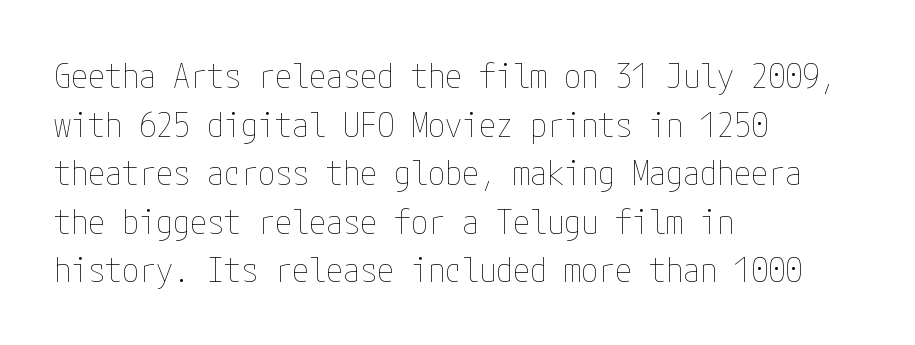
The image shows 34 px thin, condensed type, upright; set left-aligned, normal line spacing (1.43x), normal letter spacing, not underlined; low stroke contrast and a medium x-height.
